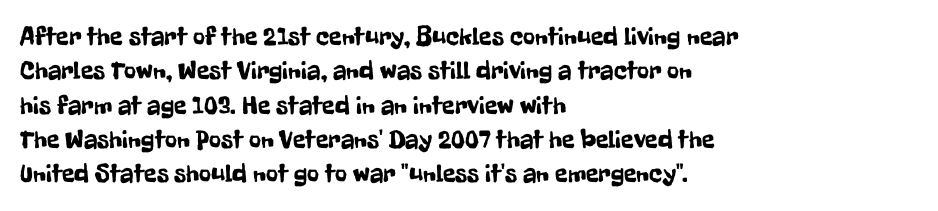
Here the glyphs are tracked normally, forming tight word shapes. Notice how the passage keeps a crisp vertical edge on the left only. A normal amount of white space separates one row of letters from the next. The string is rendered with underlining switched off.
